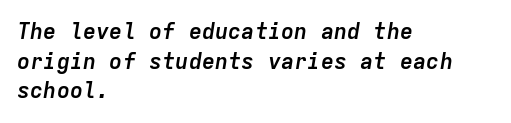
The compositor pushed each line to the left boundary. Inter-character spacing is left at the font's built-in metrics. The string is rendered with underlining switched off. If you drew a line through each stem, it would be angled. This sample keeps an unexceptional amount of space between lines.
